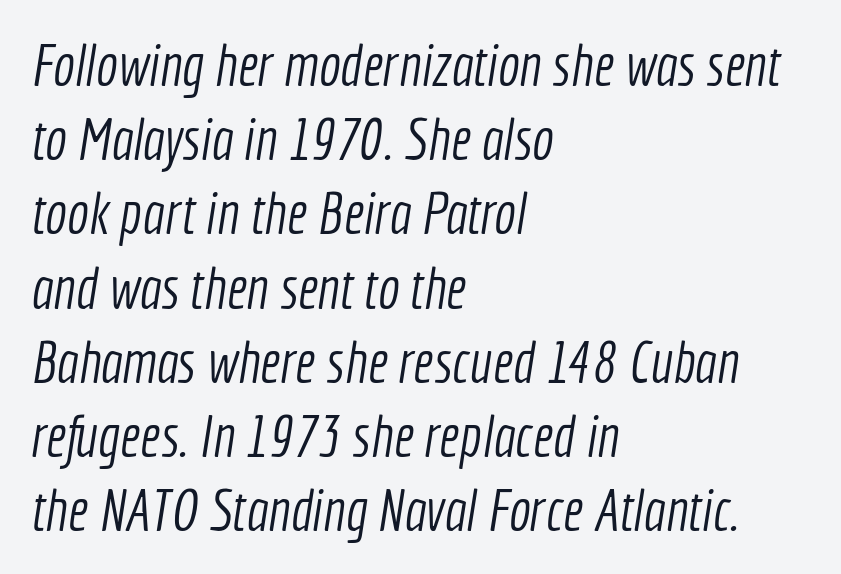
Each word holds together tightly as a unit, with standard inter-letter gaps. This sample is left-justified, so line endings fall wherever the words run out. Reading down the column, the eye jumps a familiar distance to each next line. The zone under the glyphs is completely vacant. No feet cap the strokes, marking this as sans-serif type. Stems here are at most as thick as an everyday book face.
